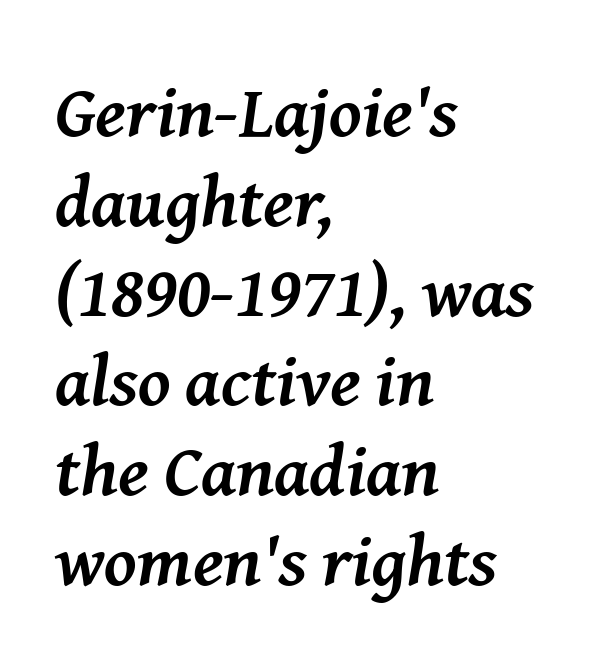
The face used here has the dense, thick strokes of a bold. In terms of posture, this sample is oblique. Short and long lines alike share a common starting point at left. Varying glyph widths throughout — classic text-font behaviour. Check under the words: just untouched page. The letterforms sit shoulder to shoulder at normal distance.
